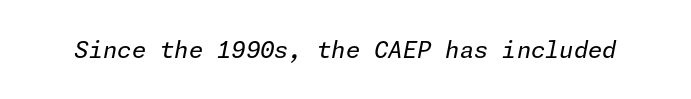
{"italic": "yes", "lean": "right", "slant_degrees": 11, "bold": "no", "underline": "no", "letter_spacing": "normal", "letter_spacing_em": 0.0, "glyph_px": 23}
